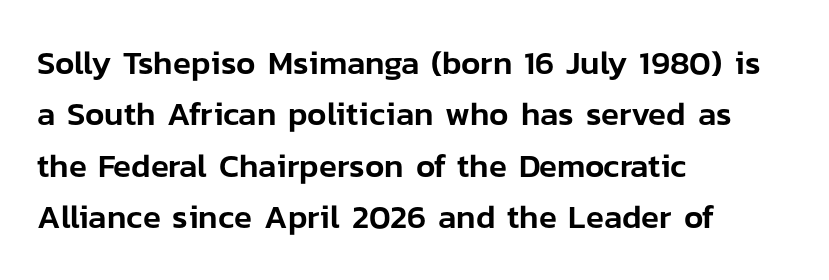
Q: Is the text italic (slanted)? A: No, it is upright.
Q: Is the typeface a serif or a sans-serif typeface? A: Sans-serif.
Q: Is the text underlined? A: No.
Q: How is the paragraph aligned? A: Left-aligned.
Q: Is the spacing between letters normal or unusually wide? A: Normal.
Q: Is the spacing between lines tight, normal or loose? A: Normal.
Q: Width (condensed, normal, or wide)? A: Normal.
Q: Stroke contrast? A: Low.
Q: x-height? A: Medium.
Q: Monospaced? A: No.
